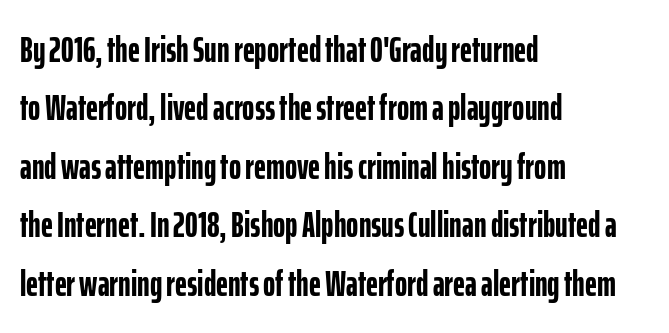
Leading: standard. Short and long lines alike share a common starting point at left. Spacing between characters is what you'd get straight out of the box. What weight is shown? A full bold with thick strokes.
